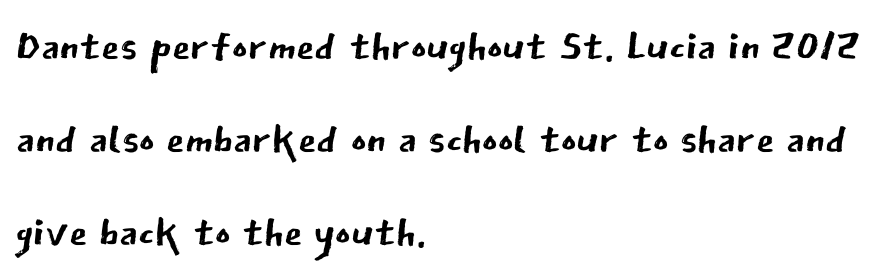
{"serif": "no", "italic": "no", "bold": "no", "weight": "regular", "width": "normal", "stroke_contrast": "low", "x_height": "medium", "monospaced": "no", "underline": "no", "align": "left", "line_spacing": "normal", "line_spacing_ratio": 1.58, "letter_spacing": "normal", "letter_spacing_em": 0.0, "glyph_px": 59}
